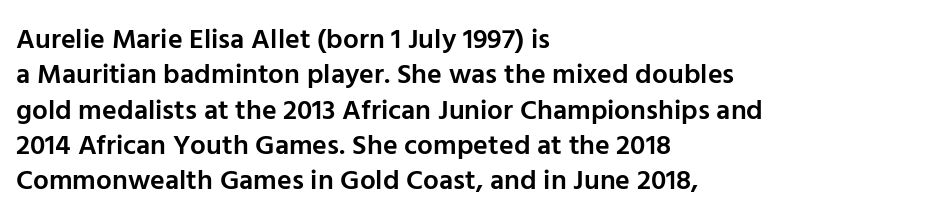
{"serif": "no", "italic": "no", "bold": "semi", "weight": "semibold", "width": "normal", "stroke_contrast": "low", "x_height": "medium", "monospaced": "no", "underline": "no", "align": "left", "line_spacing": "normal", "line_spacing_ratio": 1.26, "letter_spacing": "normal", "letter_spacing_em": 0.0, "glyph_px": 28}
